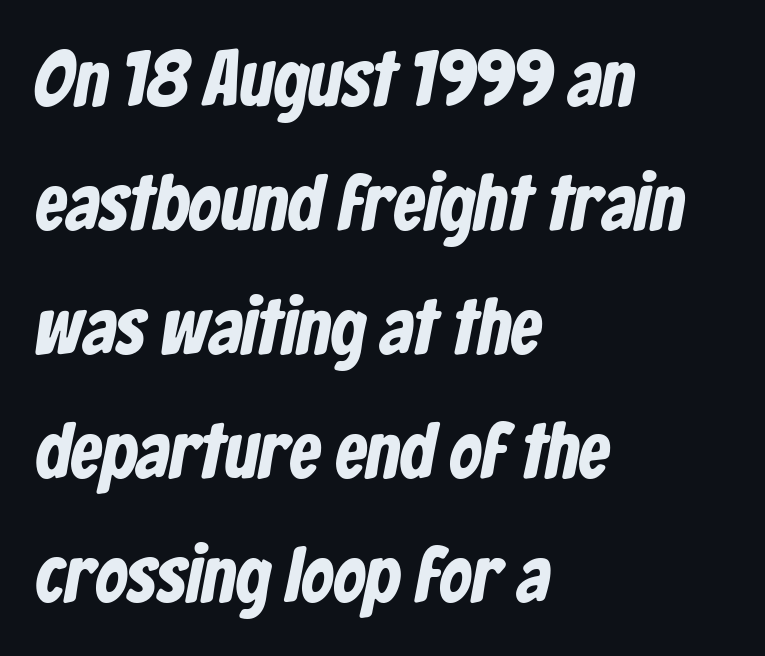
The image shows 79 px condensed sans-serif type; set left-aligned, normal line spacing (1.57x), normal letter spacing, not underlined; low stroke contrast and a medium x-height.
